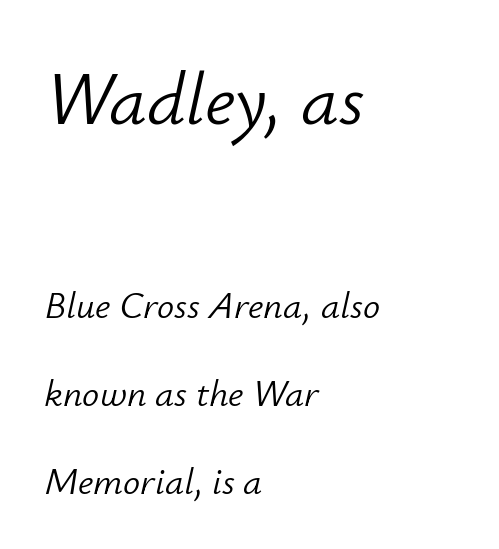
{"italic": "yes", "lean": "right", "slant_degrees": 12, "bold": "no", "weight": "light", "width": "normal", "stroke_contrast": "low", "x_height": "small", "monospaced": "no", "underline": "no", "align": "left", "line_spacing": "loose", "line_spacing_ratio": 2.31, "letter_spacing": "normal", "letter_spacing_em": 0.0, "larger_block": "first", "size_ratio": 1.97, "glyph_px": 75}
